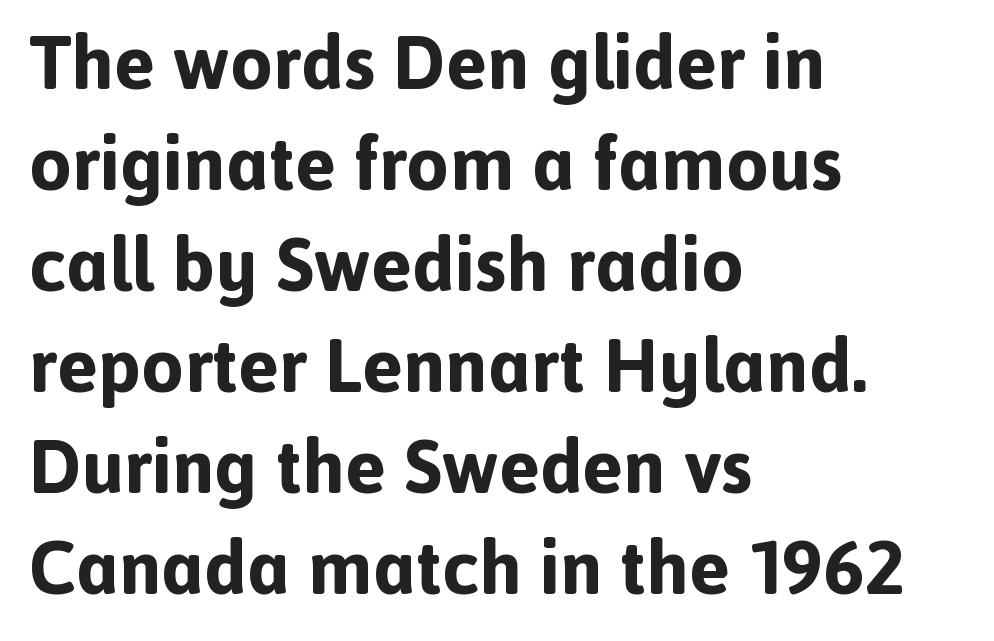
Rows of type keep a routine distance in the vertical direction. The rendering uses natural spacing where letterforms have individual widths. Underlining? Definitely not there. A sans-serif font was chosen for this passage.
